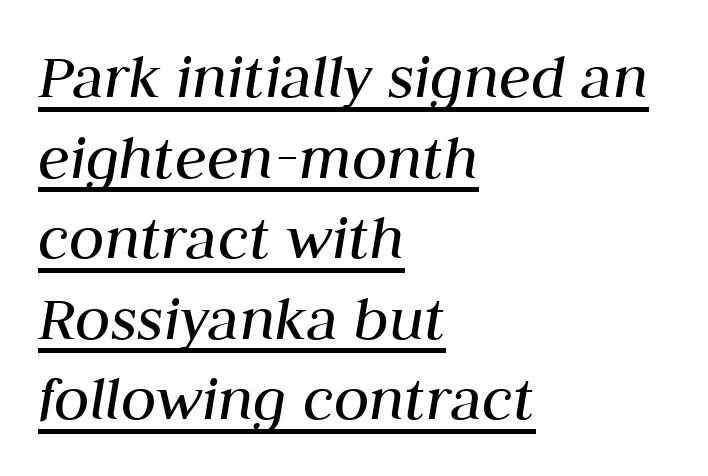
The letters advance in unequal steps, a hallmark of proportional type. Observe the ordinary spacing: letters are neighbours, not strangers. The axis of the letterforms is tilted away from vertical. No chunkiness to these letters — they're not bold. Notice how a bar underscores the lettering throughout. The rag falls on the right side of this text block.
